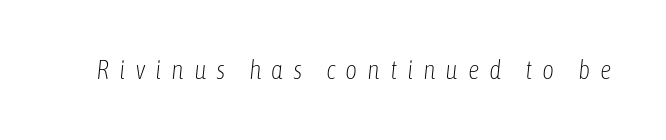
Q: Is the text bold? A: No.
Q: Is the text italic (slanted)? A: Yes, it leans right by about 6 degrees.
Q: Is the text underlined? A: No.
Q: Is the spacing between letters normal or unusually wide? A: Unusually wide.
